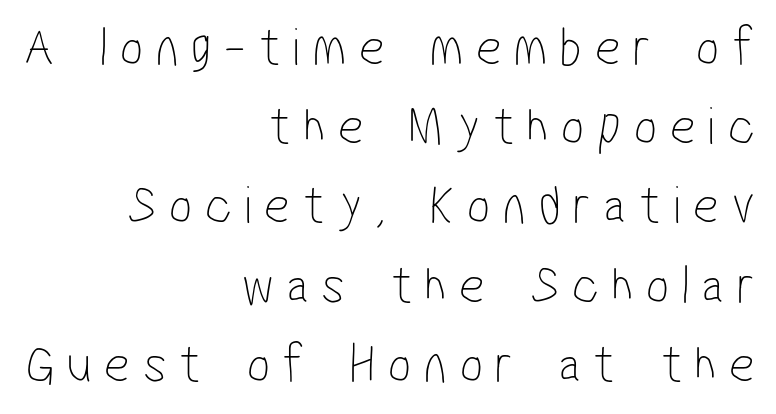
Q: Is the text bold? A: No.
Q: Is the typeface a serif or a sans-serif typeface? A: Sans-serif.
Q: Is the text underlined? A: No.
Q: How is the paragraph aligned? A: Right-aligned.
Q: Is the spacing between letters normal or unusually wide? A: Unusually wide.
Q: Is the spacing between lines tight, normal or loose? A: Normal.
Q: Width (condensed, normal, or wide)? A: Condensed.
Q: Stroke contrast? A: Low.
Q: x-height? A: Medium.
Q: Monospaced? A: No.
